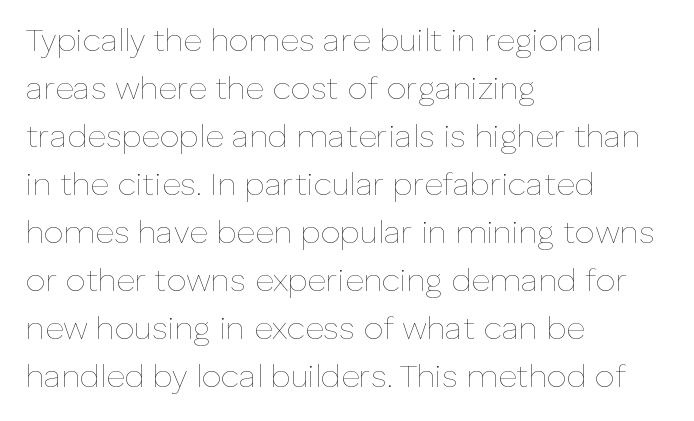
{"italic": "no", "bold": "no", "weight": "thin", "width": "normal", "stroke_contrast": "low", "x_height": "medium", "monospaced": "no", "underline": "no", "align": "left", "line_spacing": "normal", "line_spacing_ratio": 1.5, "letter_spacing": "normal", "letter_spacing_em": 0.0, "glyph_px": 32}
